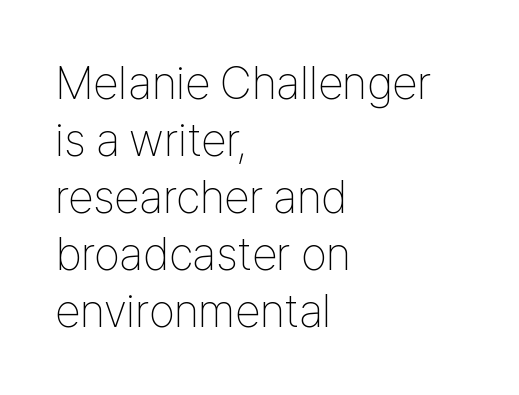
The image shows 46 px thin, condensed sans-serif type, upright; set left-aligned, line spacing 1.24x, normal letter spacing, not underlined; low stroke contrast and a medium x-height.
